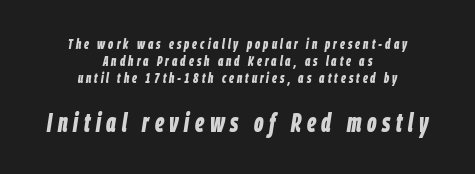
The image shows 26 px bold type, italic (leaning right); set centered, line spacing 1.2x, unusually wide letter spacing (+0.22 em), not underlined; the second (bottom) block is 1.86x larger.
